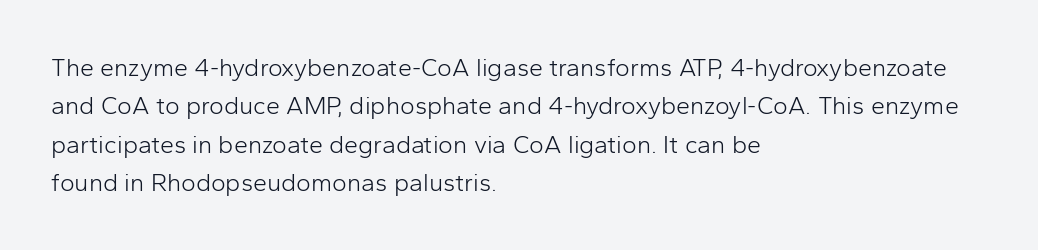
{"italic": "no", "bold": "no", "underline": "no", "align": "left", "line_spacing": "normal", "line_spacing_ratio": 1.54, "letter_spacing": "normal", "letter_spacing_em": 0.0, "glyph_px": 25}
